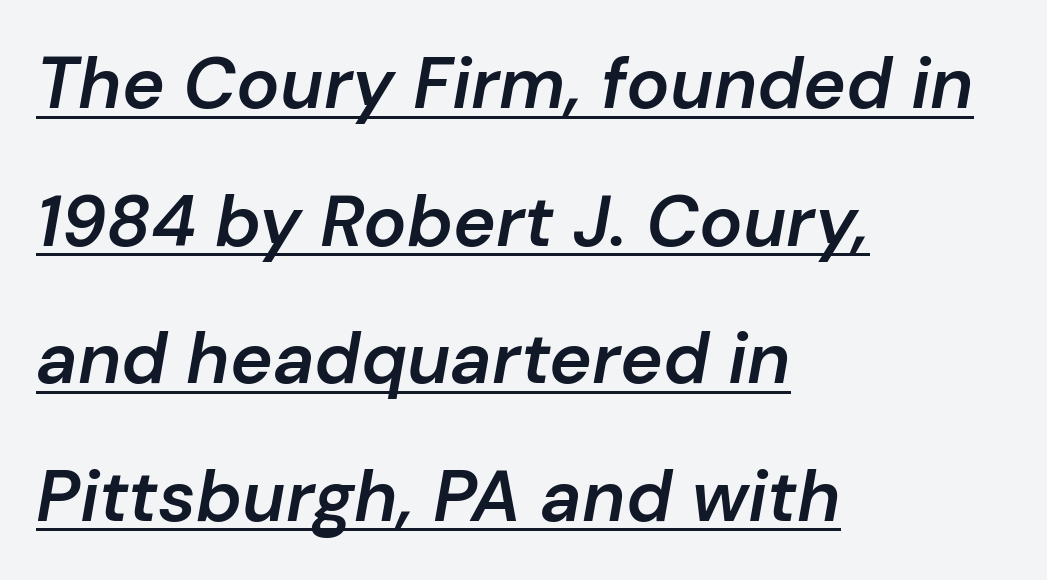
{"italic": "yes", "lean": "right", "slant_degrees": 10, "bold": "semi", "weight": "semibold", "width": "normal", "stroke_contrast": "low", "x_height": "medium", "monospaced": "no", "underline": "yes", "align": "left", "line_spacing": "loose", "line_spacing_ratio": 1.91, "letter_spacing": "normal", "letter_spacing_em": 0.0, "glyph_px": 72}
